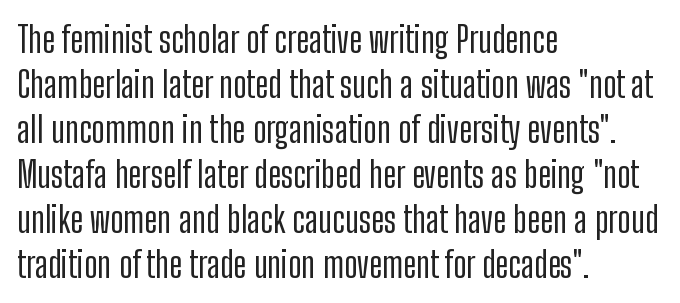
The image shows 36 px condensed sans-serif type, upright; set left-aligned, normal line spacing (1.25x), normal letter spacing, not underlined; low stroke contrast and a medium x-height.
